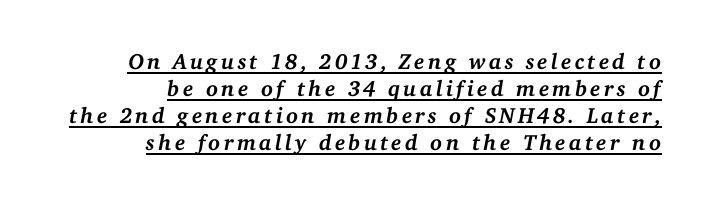
{"italic": "yes", "lean": "right", "slant_degrees": 11, "bold": "yes", "underline": "yes", "align": "right", "line_spacing_ratio": 1.22, "glyph_px": 22}
